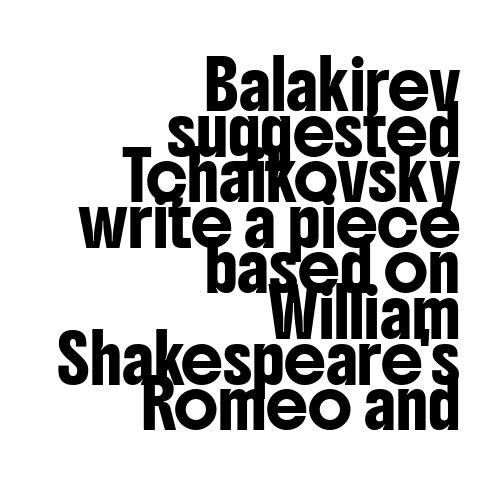
The image shows 47 px condensed sans-serif type, upright; set right-aligned, tight line spacing (0.97x), normal letter spacing, not underlined; low stroke contrast and a medium x-height.
